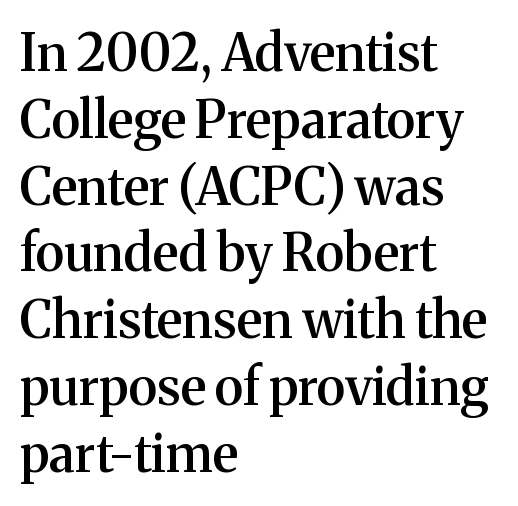
{"serif": "yes", "italic": "no", "bold": "semi", "weight": "semibold", "width": "normal", "stroke_contrast": "medium", "x_height": "medium", "monospaced": "no", "underline": "no", "align": "left", "line_spacing": "normal", "line_spacing_ratio": 1.31, "letter_spacing": "normal", "letter_spacing_em": 0.0, "glyph_px": 51}
